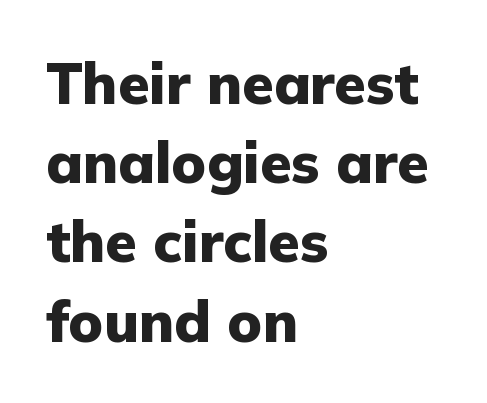
Inter-character spacing is left at the font's built-in metrics. The letters advance in unequal steps, a hallmark of proportional type. If you measured baseline to baseline, you'd find a middling distance. Where is the straight margin? On the left.
